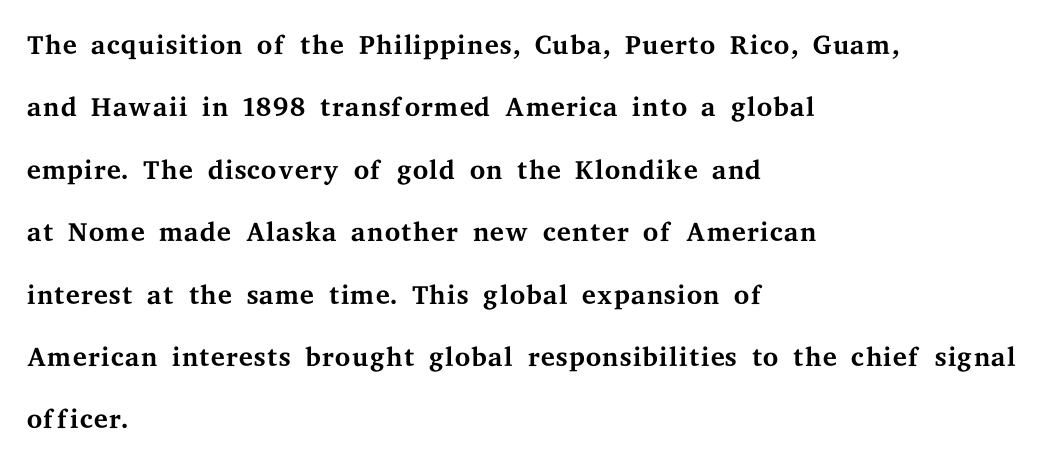
{"serif": "yes", "italic": "no", "bold": "no", "weight": "regular", "width": "wide", "stroke_contrast": "medium", "x_height": "medium", "monospaced": "no", "underline": "no", "align": "left", "line_spacing": "normal", "line_spacing_ratio": 1.56, "letter_spacing": "normal", "letter_spacing_em": 0.0, "glyph_px": 40}
